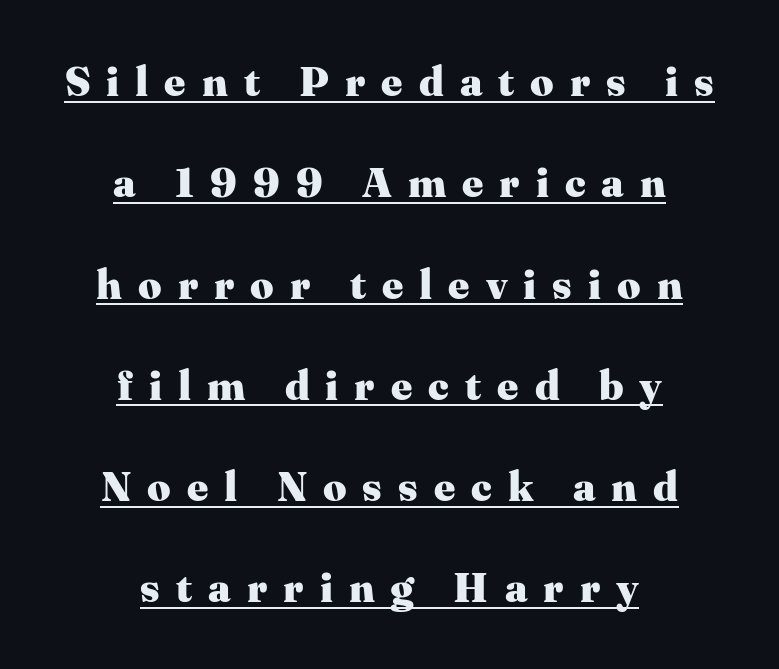
A typesetter would call this proportional, since set widths differ per character. What stands out about the letter spacing? Its width — letters are far apart. The passage shown is typeset with a serif family. These lines carry a lot of weight — the face is fully bold.
